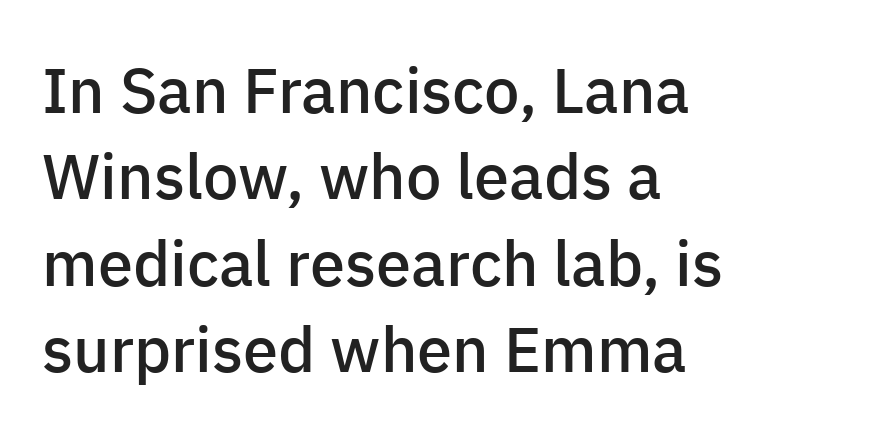
Q: Is the text bold? A: Semi-bold.
Q: Is the text italic (slanted)? A: No, it is upright.
Q: Is the typeface a serif or a sans-serif typeface? A: Sans-serif.
Q: Is the text underlined? A: No.
Q: How is the paragraph aligned? A: Left-aligned.
Q: Is the spacing between letters normal or unusually wide? A: Normal.
Q: Is the spacing between lines tight, normal or loose? A: Normal.
Q: Width (condensed, normal, or wide)? A: Normal.
Q: Stroke contrast? A: Low.
Q: x-height? A: Medium.
Q: Monospaced? A: No.
